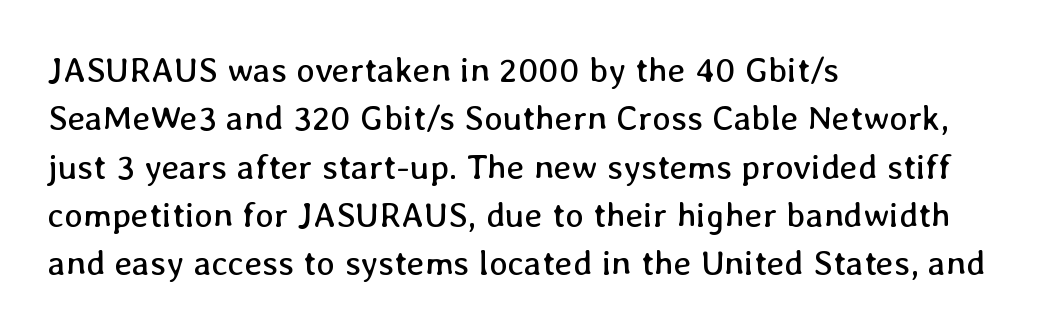
The image shows 35 px regular-weight type, upright; set left-aligned, normal line spacing (1.38x), normal letter spacing, not underlined; low stroke contrast and a medium x-height.
